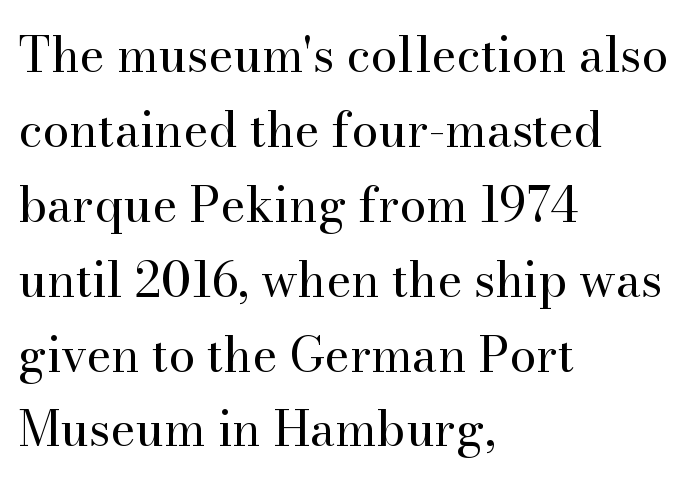
{"serif": "yes", "italic": "no", "bold": "no", "weight": "regular", "width": "normal", "stroke_contrast": "high", "x_height": "small", "monospaced": "no", "underline": "no", "align": "left", "line_spacing": "normal", "line_spacing_ratio": 1.56, "letter_spacing": "normal", "letter_spacing_em": 0.0, "glyph_px": 48}
